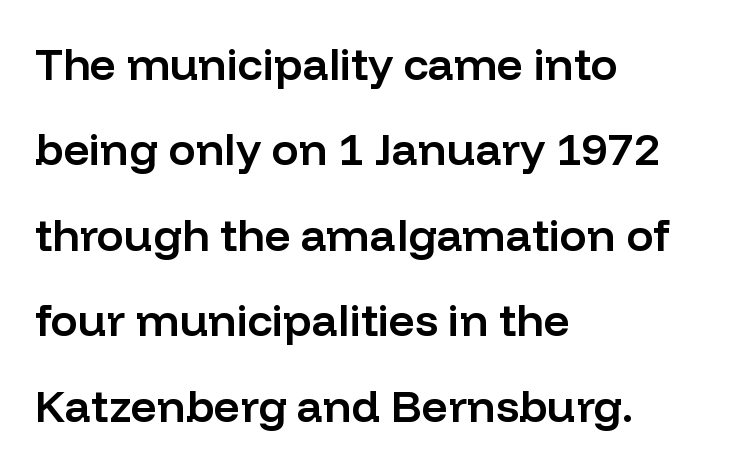
{"serif": "no", "italic": "no", "bold": "semi", "weight": "semibold", "width": "normal", "stroke_contrast": "low", "x_height": "medium", "monospaced": "no", "underline": "no", "align": "left", "line_spacing": "loose", "line_spacing_ratio": 1.9, "letter_spacing": "normal", "letter_spacing_em": 0.0, "glyph_px": 45}
